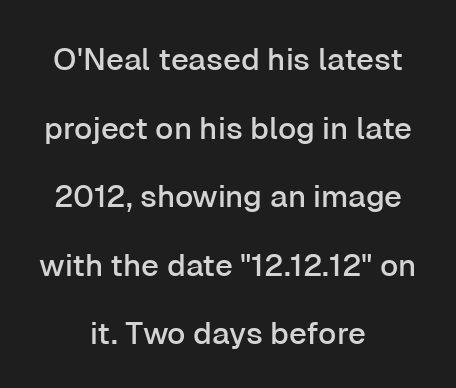
The image shows 31 px sans-serif type, upright; set centered, loose line spacing (2.21x), normal letter spacing, not underlined; low stroke contrast and a medium x-height.
